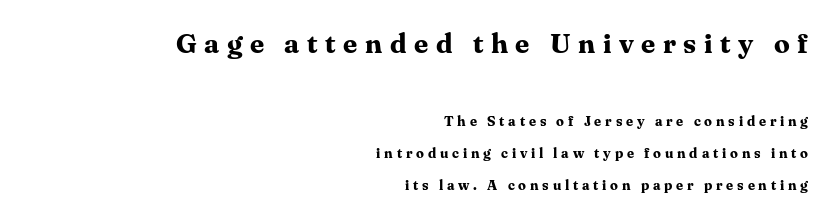
{"serif": "yes", "italic": "no", "bold": "yes", "weight": "bold", "width": "normal", "stroke_contrast": "medium", "x_height": "medium", "monospaced": "no", "underline": "no", "align": "right", "line_spacing": "loose", "line_spacing_ratio": 2.29, "letter_spacing": "wide", "letter_spacing_em": 0.27, "larger_block": "first", "size_ratio": 2.0, "glyph_px": 28}
